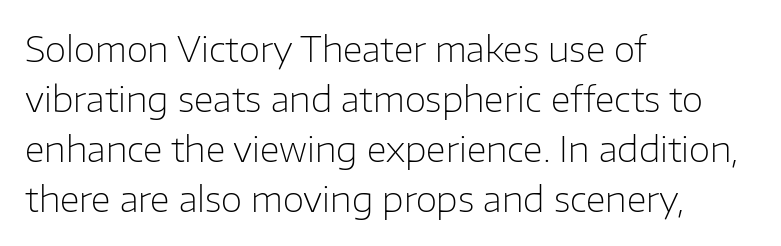
Reading down the block, your eye returns to a fixed left position each line. The typeface chosen for these lines omits serifs. Is the letter spacing exaggerated? No — it looks like the ordinary default. Glance below the letters and you will spot only blank space.
